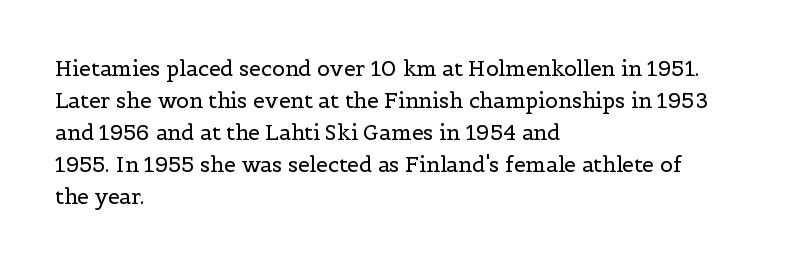
{"italic": "no", "bold": "no", "underline": "no", "align": "left", "line_spacing": "normal", "line_spacing_ratio": 1.52, "letter_spacing": "normal", "letter_spacing_em": 0.0, "glyph_px": 21}
